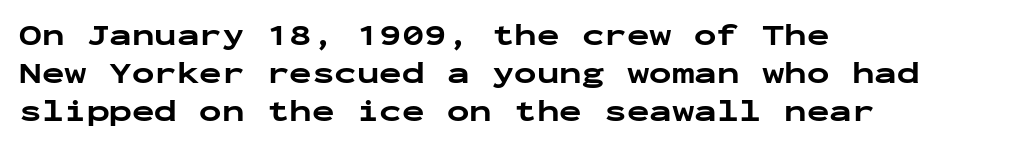
{"serif": "no", "italic": "no", "bold": "yes", "weight": "bold", "width": "wide", "stroke_contrast": "low", "x_height": "medium", "monospaced": "yes", "underline": "no", "align": "left", "line_spacing": "normal", "line_spacing_ratio": 1.27, "letter_spacing": "normal", "letter_spacing_em": 0.0, "glyph_px": 30}
